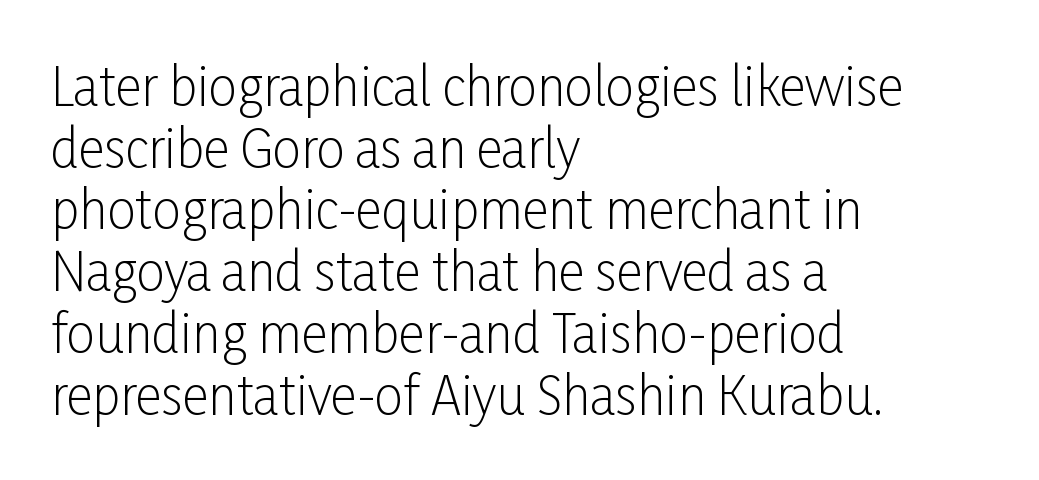
{"serif": "no", "italic": "no", "bold": "no", "weight": "light", "width": "condensed", "stroke_contrast": "low", "x_height": "medium", "monospaced": "no", "underline": "no", "align": "left", "line_spacing_ratio": 1.21, "letter_spacing": "normal", "letter_spacing_em": 0.0, "glyph_px": 51}
